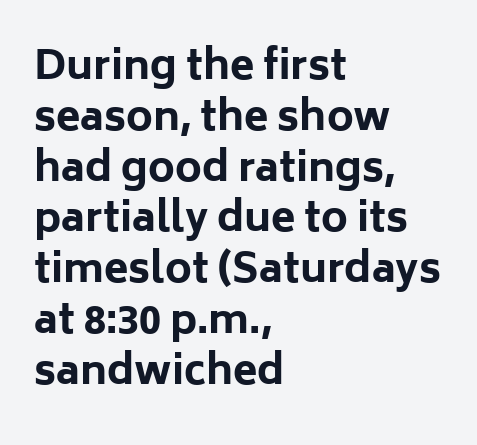
{"serif": "no", "italic": "no", "bold": "yes", "weight": "bold", "width": "normal", "stroke_contrast": "low", "x_height": "medium", "monospaced": "no", "underline": "no", "align": "left", "line_spacing": "normal", "line_spacing_ratio": 1.27, "letter_spacing": "normal", "letter_spacing_em": 0.0, "glyph_px": 40}
